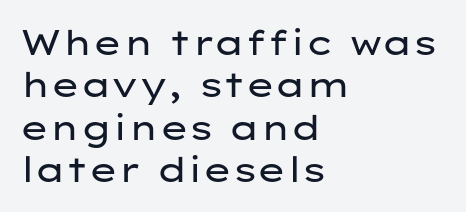
Q: Is the text bold? A: No.
Q: Is the text italic (slanted)? A: No, it is upright.
Q: Is the typeface a serif or a sans-serif typeface? A: Sans-serif.
Q: Is the text underlined? A: No.
Q: How is the paragraph aligned? A: Left-aligned.
Q: Is the spacing between letters normal or unusually wide? A: Normal.
Q: Width (condensed, normal, or wide)? A: Wide.
Q: Stroke contrast? A: Low.
Q: x-height? A: Medium.
Q: Monospaced? A: No.
